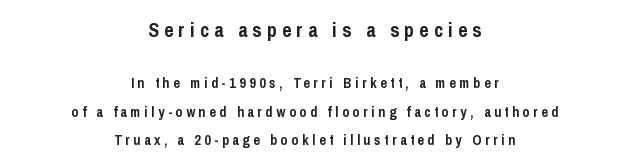
The image shows 20 px bold type, upright; set centered, loose line spacing (2.05x), unusually wide letter spacing (+0.26 em), not underlined; the first (top) block is 1.43x larger.
